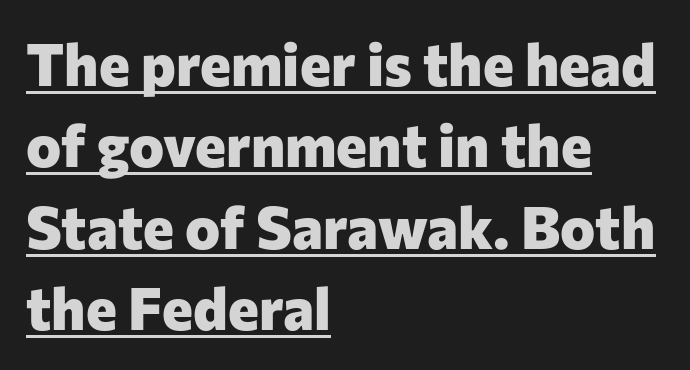
Q: Is the text bold? A: Yes.
Q: Is the text italic (slanted)? A: No, it is upright.
Q: Is the typeface a serif or a sans-serif typeface? A: Sans-serif.
Q: Is the text underlined? A: Yes.
Q: How is the paragraph aligned? A: Left-aligned.
Q: Is the spacing between letters normal or unusually wide? A: Normal.
Q: Is the spacing between lines tight, normal or loose? A: Normal.
Q: Width (condensed, normal, or wide)? A: Normal.
Q: Stroke contrast? A: Low.
Q: x-height? A: Medium.
Q: Monospaced? A: No.
